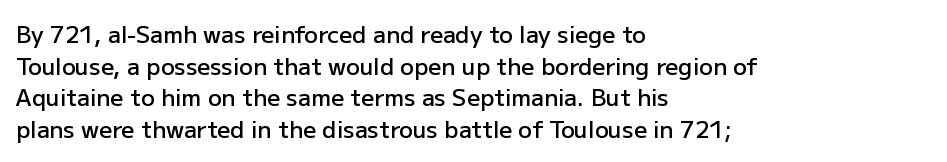
The image shows 23 px text type, upright; set left-aligned, normal line spacing (1.38x), normal letter spacing, not underlined.
